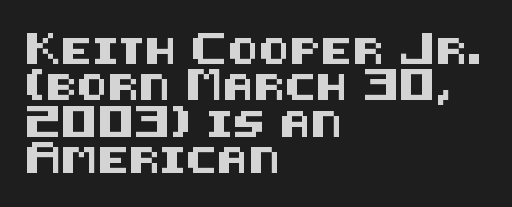
Q: Is the text italic (slanted)? A: No, it is upright.
Q: Is the text underlined? A: No.
Q: How is the paragraph aligned? A: Left-aligned.
Q: Is the spacing between letters normal or unusually wide? A: Normal.
Q: Is the spacing between lines tight, normal or loose? A: Normal.
